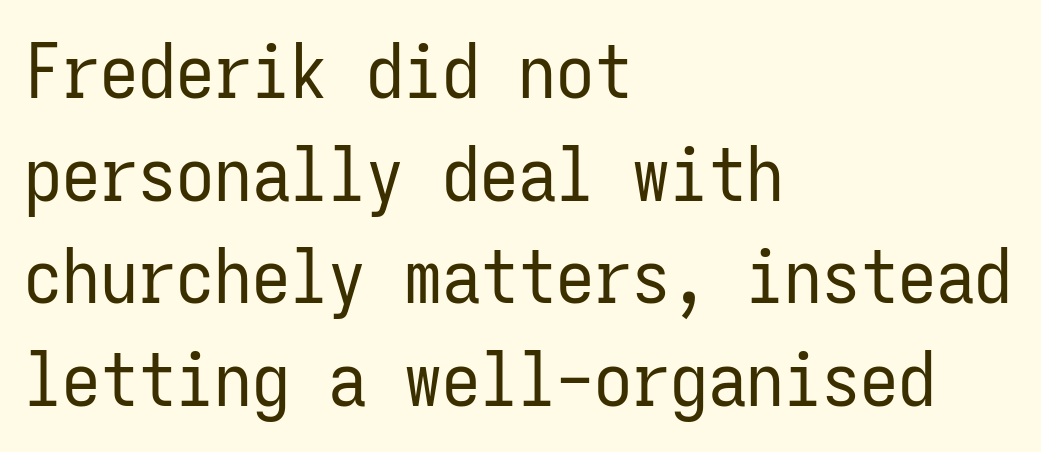
{"serif": "no", "italic": "no", "bold": "no", "weight": "regular", "width": "condensed", "stroke_contrast": "low", "x_height": "medium", "monospaced": "yes", "underline": "no", "align": "left", "line_spacing": "normal", "line_spacing_ratio": 1.35, "letter_spacing": "normal", "letter_spacing_em": 0.0, "glyph_px": 76}
